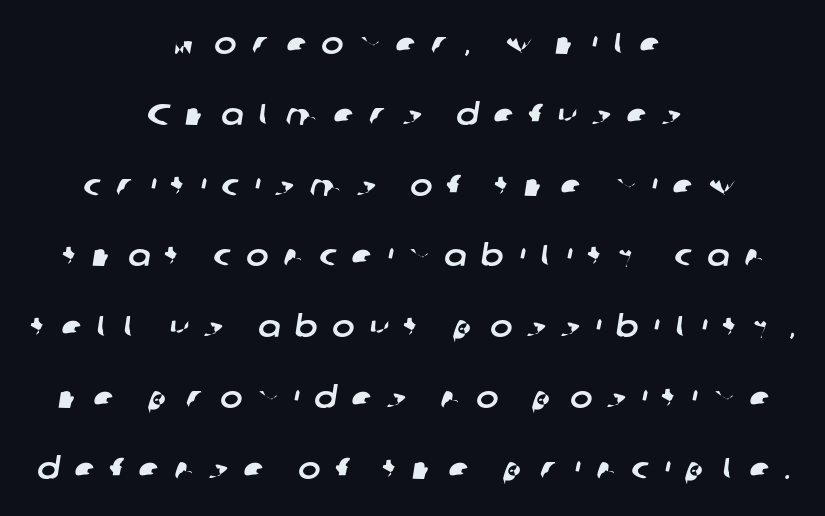
{"serif": "no", "width": "normal", "stroke_contrast": "low", "x_height": "medium", "monospaced": "no", "underline": "no", "align": "center", "line_spacing": "loose", "line_spacing_ratio": 2.36, "letter_spacing": "wide", "letter_spacing_em": 0.5, "glyph_px": 30}
